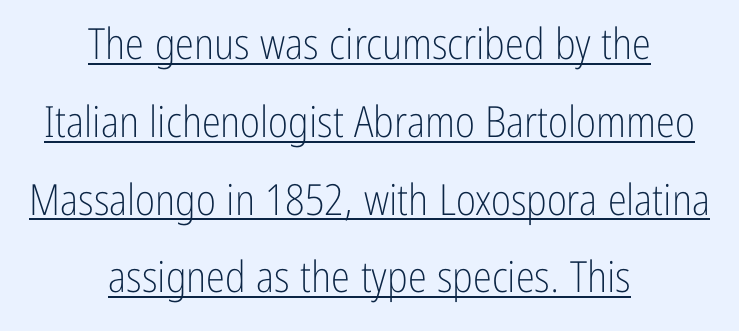
The paragraph shown floats in the horizontal middle. Weight: regular or lighter. The designer went with a sans here, leaving each stem footless. The string is rendered with underlining switched on. Style check: upright. Think of a printed novel: that variable character pitch is what you see here.
